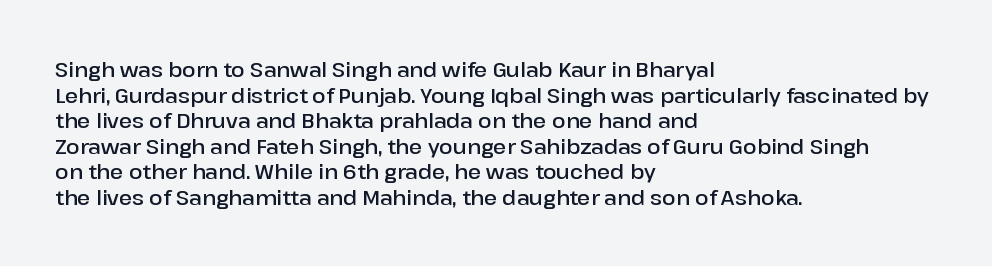
The image shows 20 px text type, upright; set left-aligned, normal line spacing (1.28x), normal letter spacing, not underlined.
